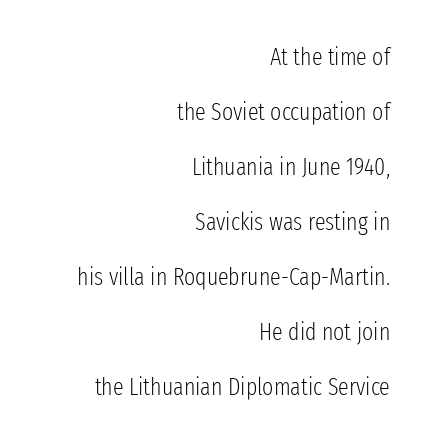
The image shows 24 px text type, upright; set right-aligned, loose line spacing (2.29x), normal letter spacing, not underlined.
